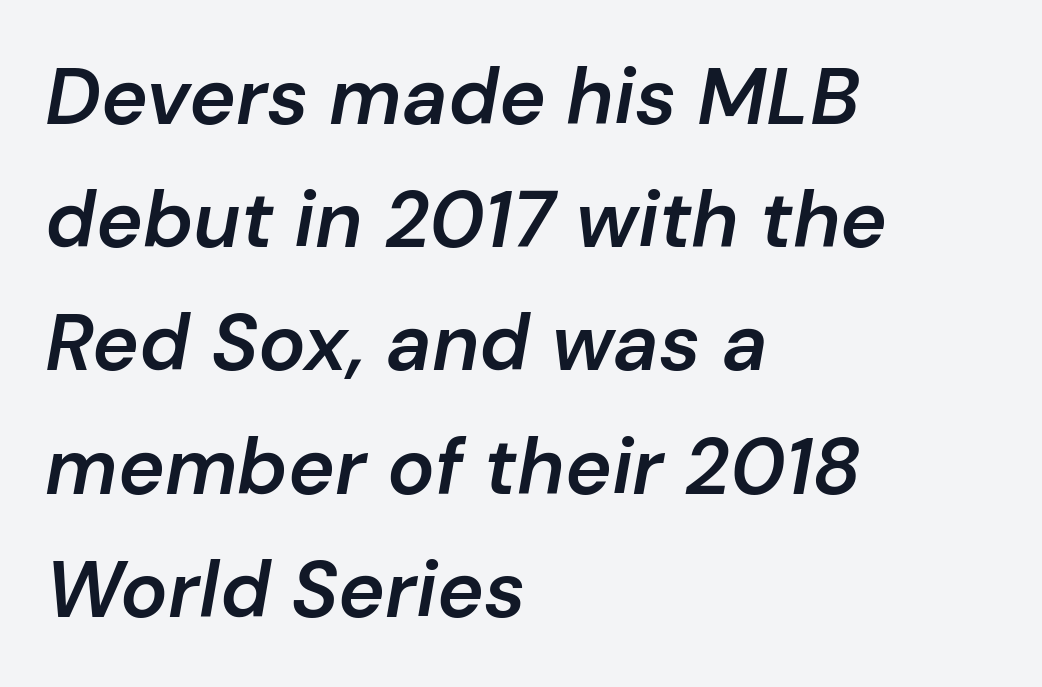
{"italic": "yes", "lean": "right", "slant_degrees": 10, "bold": "semi", "weight": "semibold", "width": "normal", "stroke_contrast": "low", "x_height": "medium", "monospaced": "no", "underline": "no", "align": "left", "line_spacing": "normal", "line_spacing_ratio": 1.56, "letter_spacing": "normal", "letter_spacing_em": 0.0, "glyph_px": 79}
